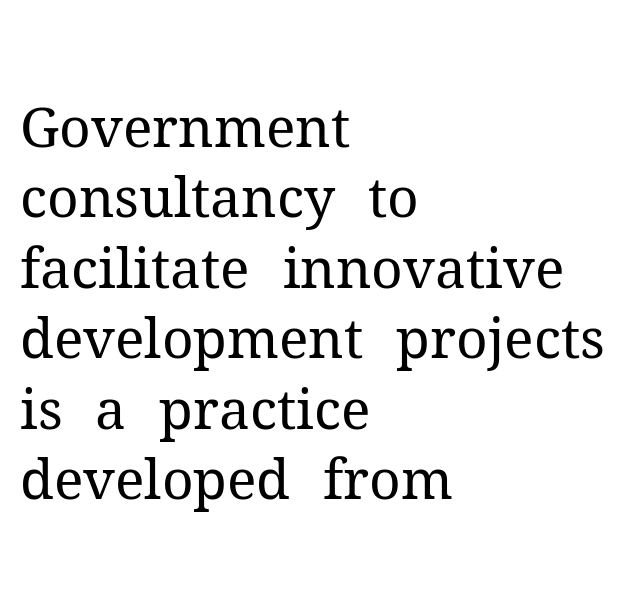
{"serif": "yes", "italic": "no", "bold": "no", "weight": "regular", "width": "normal", "stroke_contrast": "medium", "x_height": "medium", "monospaced": "no", "underline": "no", "align": "left", "line_spacing": "normal", "line_spacing_ratio": 1.28, "letter_spacing": "normal", "letter_spacing_em": 0.0, "glyph_px": 55}
